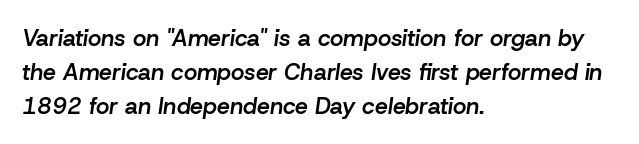
{"italic": "yes", "lean": "right", "slant_degrees": 8, "bold": "semi", "underline": "no", "align": "left", "line_spacing": "normal", "line_spacing_ratio": 1.47, "letter_spacing": "normal", "letter_spacing_em": 0.0, "glyph_px": 23}
